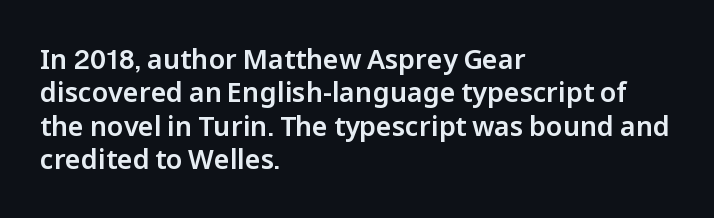
Q: Is the text italic (slanted)? A: No, it is upright.
Q: Is the text underlined? A: No.
Q: How is the paragraph aligned? A: Left-aligned.
Q: Is the spacing between letters normal or unusually wide? A: Normal.
